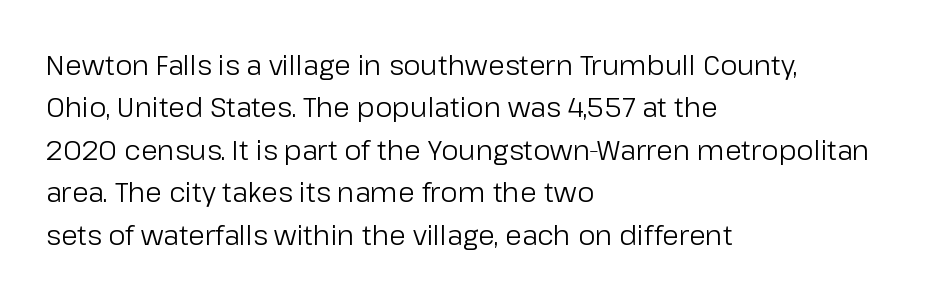
Q: Is the text bold? A: No.
Q: Is the text italic (slanted)? A: No, it is upright.
Q: Is the text underlined? A: No.
Q: How is the paragraph aligned? A: Left-aligned.
Q: Is the spacing between letters normal or unusually wide? A: Normal.
Q: Is the spacing between lines tight, normal or loose? A: Normal.
